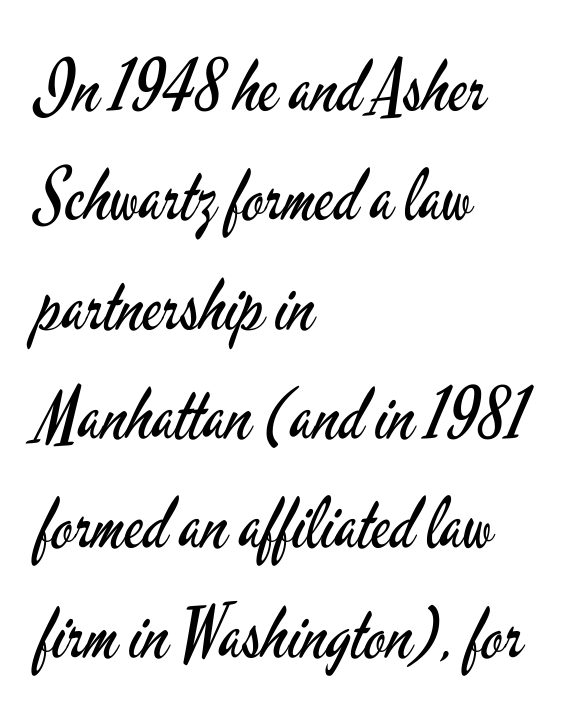
Q: Is the text bold? A: No.
Q: Is the text italic (slanted)? A: Yes.
Q: Is the typeface a serif or a sans-serif typeface? A: Sans-serif.
Q: Is the text underlined? A: No.
Q: How is the paragraph aligned? A: Left-aligned.
Q: Is the spacing between letters normal or unusually wide? A: Normal.
Q: Is the spacing between lines tight, normal or loose? A: Normal.
Q: Width (condensed, normal, or wide)? A: Condensed.
Q: Stroke contrast? A: Low.
Q: x-height? A: Small.
Q: Monospaced? A: No.
